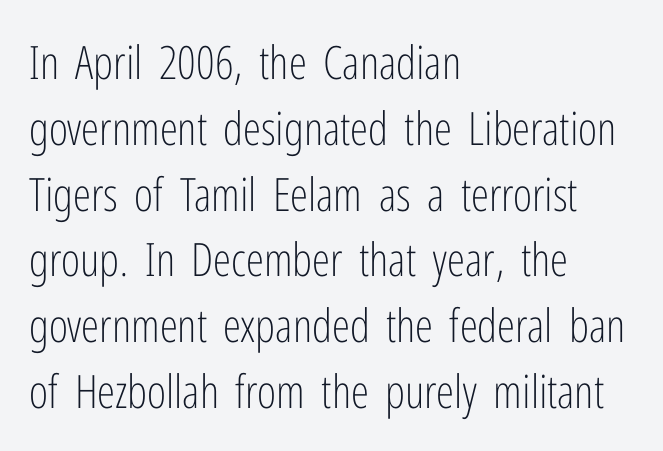
A student would call this left alignment; a typographer would say flush left, rag right. Rows of type keep a routine distance in the vertical direction. Lines of text with bare space underneath. Is this a heavy cut? Hardly; it is regular or lighter.
